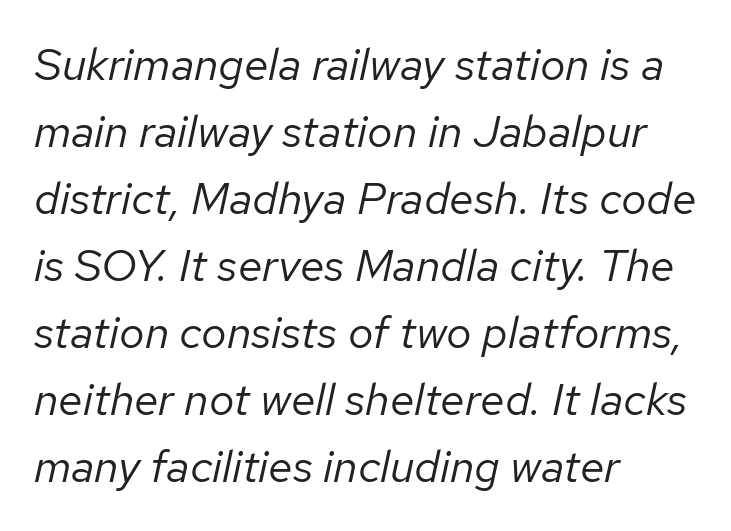
The image shows 45 px regular-weight type, italic (leaning right); set left-aligned, normal line spacing (1.49x), normal letter spacing, not underlined; low stroke contrast and a medium x-height.
